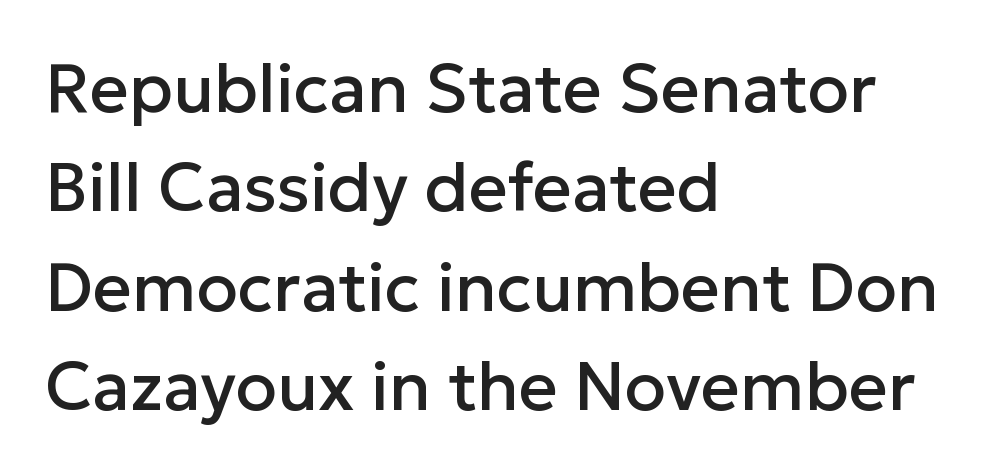
A normal amount of white space separates one row of letters from the next. Compared with typical body copy, the letter spacing here is the same. Teacher's note: observe the even left margin — that is flush-left alignment. Note the varied advance widths — an 'i' is clearly narrower than an 'm'. What kind of face is this? One without serifs — a sans. A bare baseline throughout the passage.
